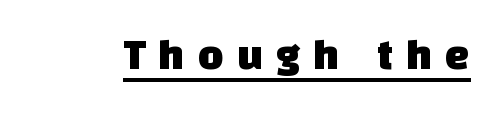
The image shows 44 px sans-serif type; set unusually wide letter spacing (+0.3 em), underlined; low stroke contrast and a large x-height.
